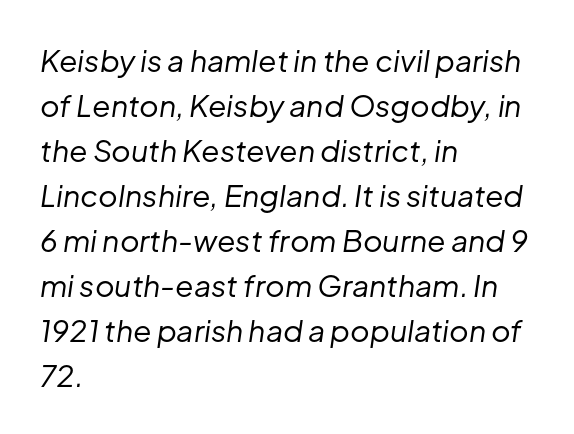
Each letter keeps its own natural width here, so spacing adapts to shape. The line texture is even and compact thanks to regular tracking. Is the block centered? No — it sits flush against the left margin. Only glyphs here, with clear space below each row. The vertical gap from one line to the next is medium. A quiet, ordinary-to-light weight characterises the typeface.
